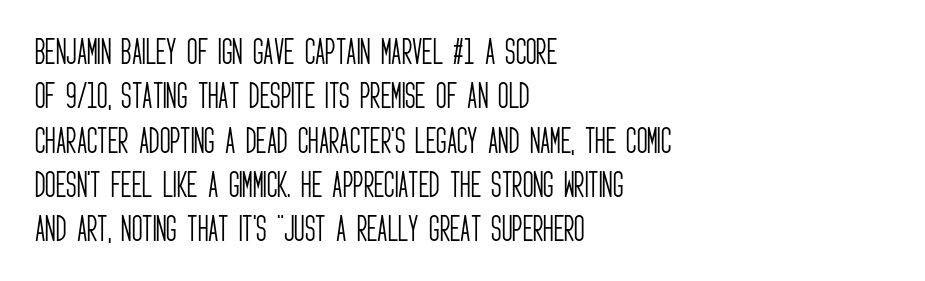
Each word holds together tightly as a unit, with standard inter-letter gaps. These lines are rendered in a variable-pitch font. No chunkiness to these letters — they're not bold. Bare-footed words on every line. Does the leading feel generous? No, just average. Italic: no, the glyphs are upright roman.
